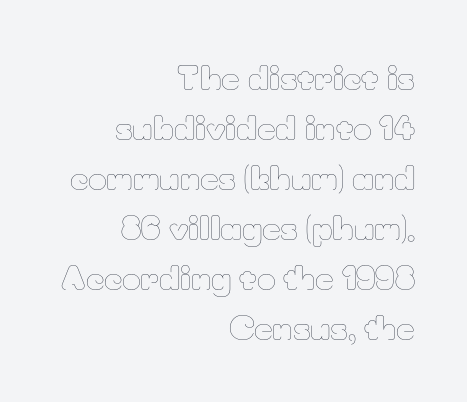
{"italic": "no", "bold": "no", "weight": "thin", "width": "normal", "stroke_contrast": "low", "x_height": "small", "monospaced": "no", "underline": "no", "align": "right", "line_spacing": "normal", "line_spacing_ratio": 1.56, "letter_spacing": "normal", "letter_spacing_em": 0.0, "glyph_px": 32}
